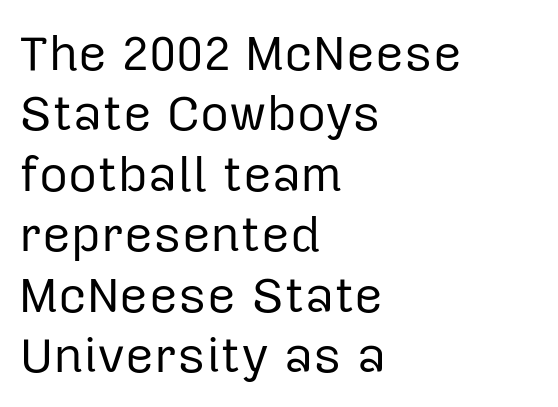
{"serif": "no", "italic": "no", "bold": "no", "weight": "regular", "width": "normal", "stroke_contrast": "low", "x_height": "medium", "monospaced": "no", "underline": "no", "align": "left", "line_spacing_ratio": 1.21, "letter_spacing": "normal", "letter_spacing_em": 0.0, "glyph_px": 50}
